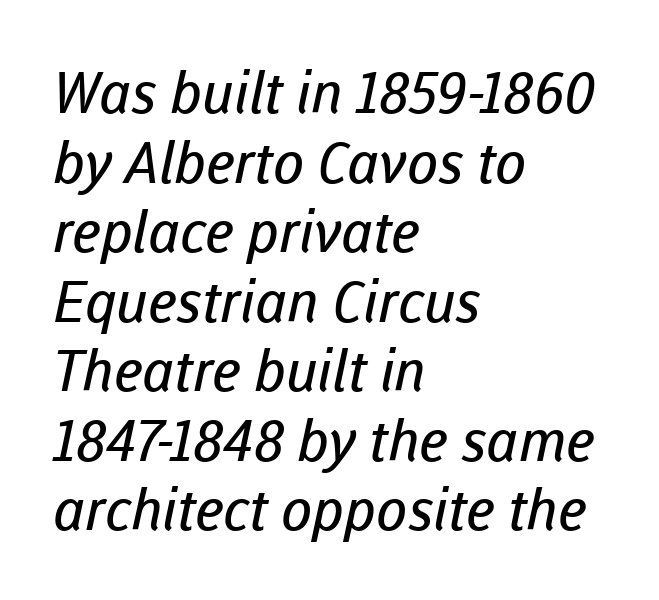
{"serif": "no", "bold": "no", "weight": "regular", "width": "normal", "stroke_contrast": "low", "x_height": "medium", "monospaced": "no", "underline": "no", "align": "left", "line_spacing_ratio": 1.22, "letter_spacing": "normal", "letter_spacing_em": 0.0, "glyph_px": 57}
